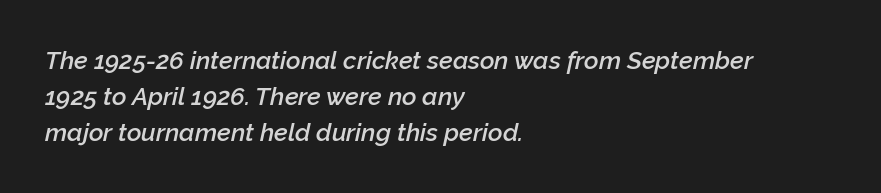
Q: Is the text bold? A: Semi-bold.
Q: Is the text italic (slanted)? A: Yes, it leans right by about 12 degrees.
Q: Is the text underlined? A: No.
Q: How is the paragraph aligned? A: Left-aligned.
Q: Is the spacing between letters normal or unusually wide? A: Normal.
Q: Is the spacing between lines tight, normal or loose? A: Normal.
